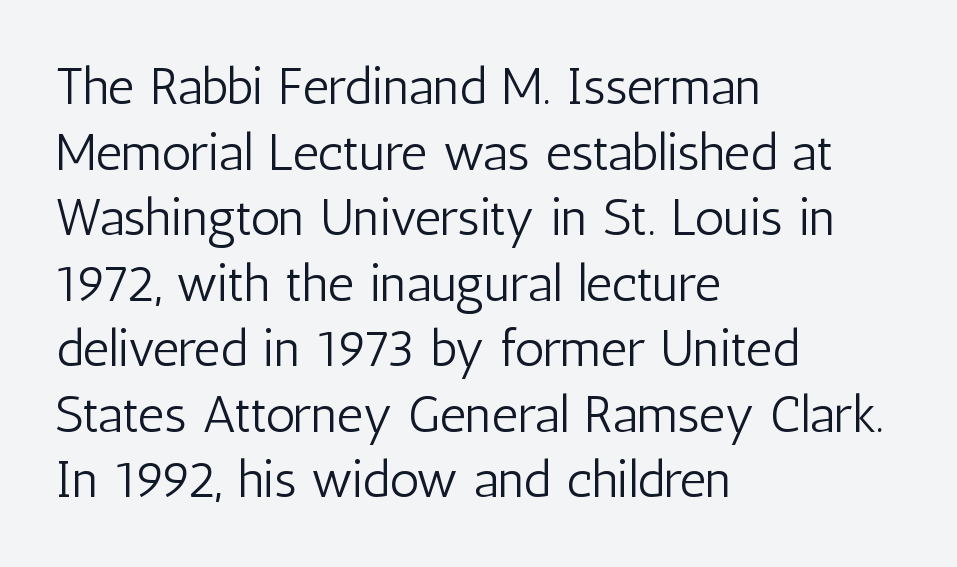
{"serif": "no", "italic": "no", "bold": "no", "weight": "light", "width": "condensed", "stroke_contrast": "low", "x_height": "medium", "monospaced": "no", "underline": "no", "align": "left", "line_spacing": "normal", "line_spacing_ratio": 1.26, "letter_spacing": "normal", "letter_spacing_em": 0.0, "glyph_px": 52}
